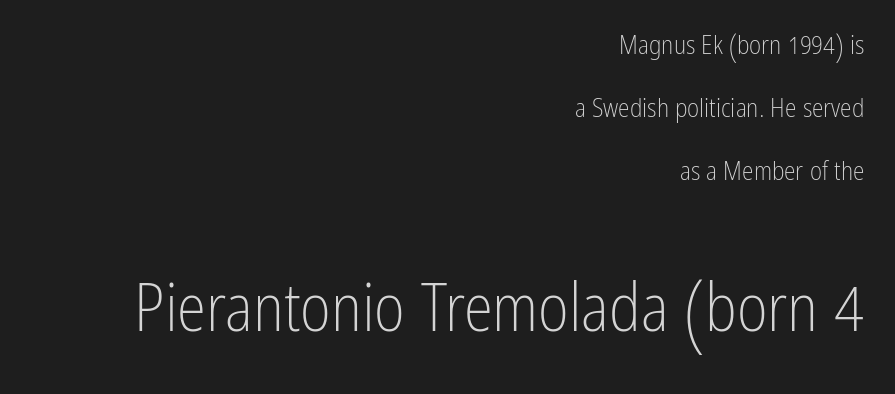
Q: Is the text bold? A: No.
Q: Is the text italic (slanted)? A: No, it is upright.
Q: Is the typeface a serif or a sans-serif typeface? A: Sans-serif.
Q: Is the text underlined? A: No.
Q: How is the paragraph aligned? A: Right-aligned.
Q: Is the spacing between letters normal or unusually wide? A: Normal.
Q: Is the spacing between lines tight, normal or loose? A: Loose.
Q: Which block of text is set in a larger size, the first (top) or the second (bottom)? A: The second (bottom) one.
Q: Width (condensed, normal, or wide)? A: Condensed.
Q: Stroke contrast? A: Low.
Q: x-height? A: Medium.
Q: Monospaced? A: No.
